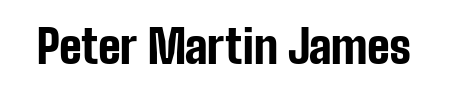
The image shows 46 px bold, condensed sans-serif type, upright; set normal letter spacing, not underlined; low stroke contrast and a medium x-height.
